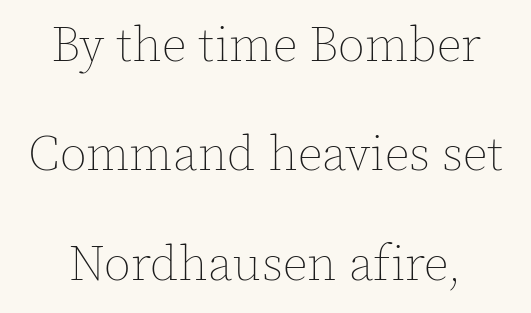
{"italic": "no", "bold": "no", "weight": "thin", "width": "normal", "x_height": "medium", "monospaced": "no", "underline": "no", "line_spacing": "loose", "line_spacing_ratio": 2.23, "letter_spacing": "normal", "letter_spacing_em": 0.0, "glyph_px": 49}
